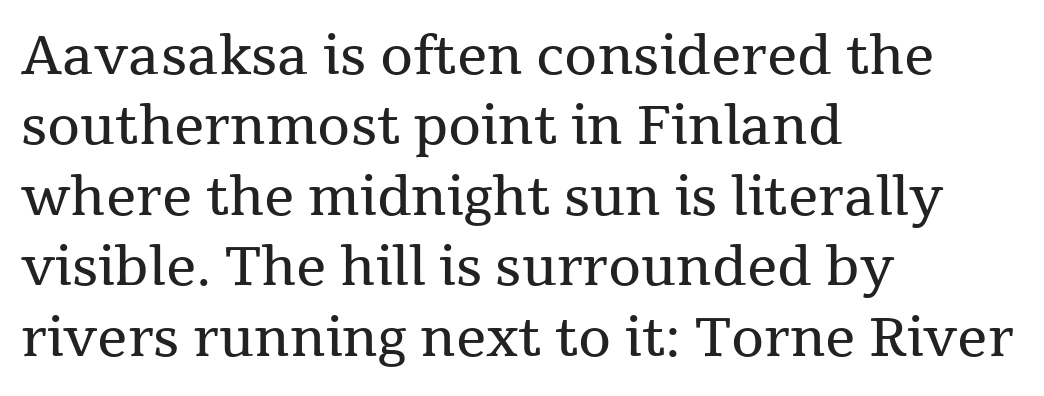
This sample uses an upright cut, with every glyph sitting square on the baseline. Students, observe: this is what conventionally led text looks like. Serif or sans? Serif — the stroke terminals have little feet. A typesetter would call this proportional, since set widths differ per character. The zone under the glyphs is completely vacant.
